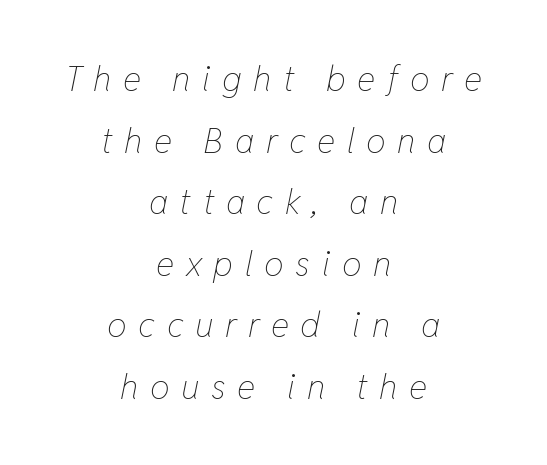
Q: Is the text bold? A: No.
Q: Is the text italic (slanted)? A: Yes, it leans right by about 11 degrees.
Q: Is the text underlined? A: No.
Q: How is the paragraph aligned? A: Centered.
Q: Is the spacing between letters normal or unusually wide? A: Unusually wide.
Q: Width (condensed, normal, or wide)? A: Condensed.
Q: Stroke contrast? A: Low.
Q: x-height? A: Medium.
Q: Monospaced? A: No.
